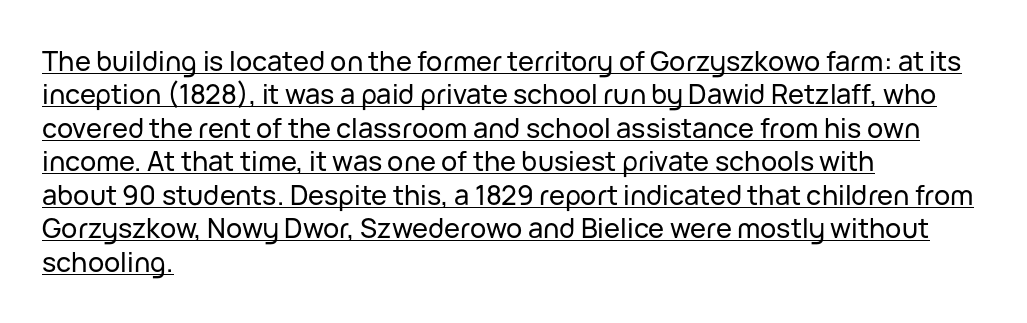
Italic: no, the glyphs are upright roman. The passage shown is underscored from start to finish. Spacing between characters is what you'd get straight out of the box. Which margin do the lines hug? The left one — the right edge is uneven.
